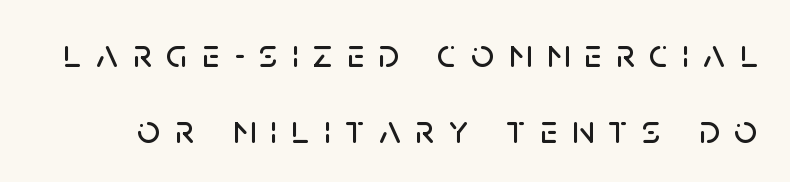
The image shows 40 px sans-serif type, upright; set loose line spacing (1.91x), unusually wide letter spacing (+0.37 em), not underlined; low stroke contrast and a large x-height.
